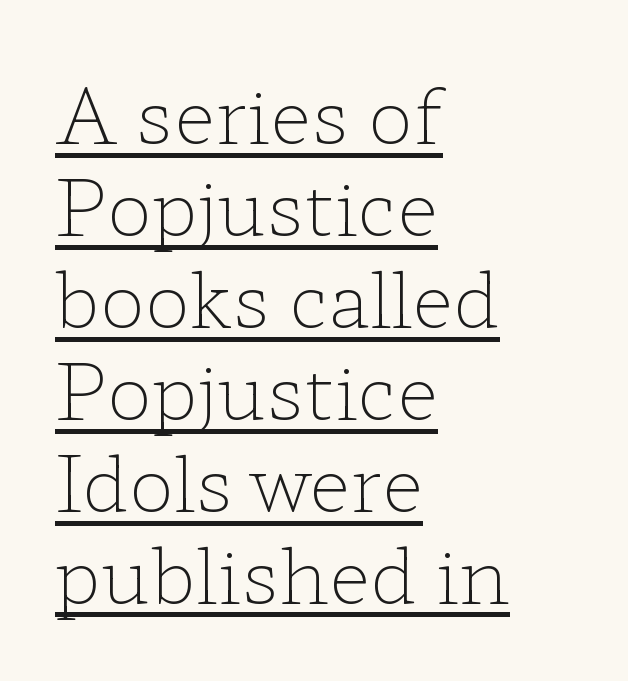
{"serif": "yes", "italic": "no", "bold": "no", "weight": "light", "width": "wide", "stroke_contrast": "low", "x_height": "medium", "monospaced": "no", "underline": "yes", "align": "left", "line_spacing_ratio": 1.21, "letter_spacing": "normal", "letter_spacing_em": 0.0, "glyph_px": 76}
